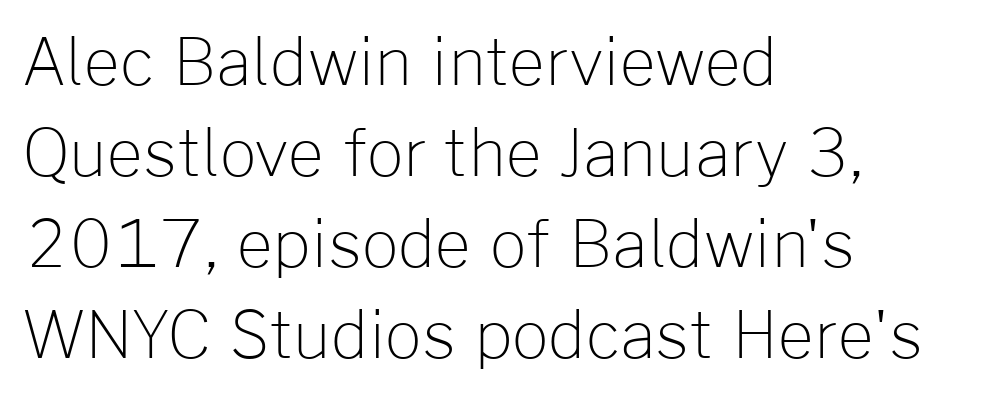
{"serif": "no", "italic": "no", "bold": "no", "weight": "light", "width": "normal", "stroke_contrast": "low", "x_height": "medium", "monospaced": "no", "underline": "no", "align": "left", "line_spacing": "normal", "line_spacing_ratio": 1.42, "letter_spacing": "normal", "letter_spacing_em": 0.0, "glyph_px": 64}
